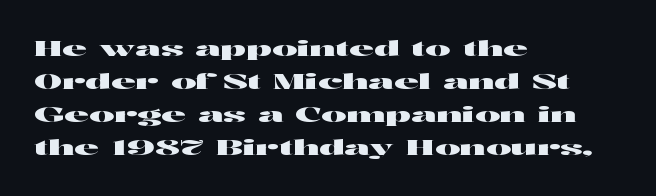
The image shows 21 px text type, upright; set left-aligned, normal line spacing (1.57x), normal letter spacing, not underlined.
